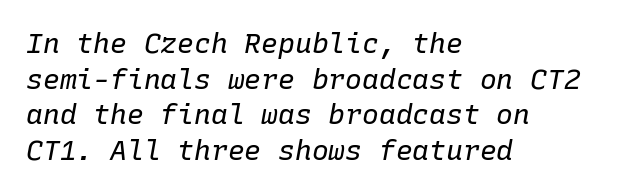
Inter-character spacing is left at the font's built-in metrics. A student would call this left alignment; a typographer would say flush left, rag right. Caption: face not bold, strokes unweighted. The passage shown is typed in a monospace face where columns stay perfectly aligned.
